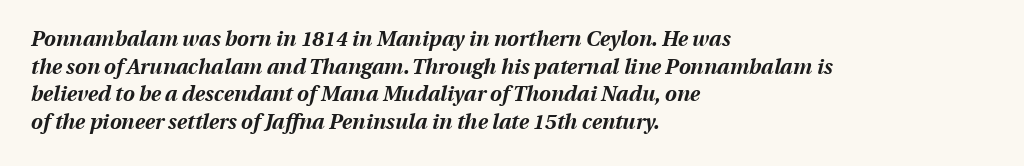
Q: Is the text bold? A: Yes.
Q: Is the text italic (slanted)? A: Yes, it leans right by about 13 degrees.
Q: Is the text underlined? A: No.
Q: How is the paragraph aligned? A: Left-aligned.
Q: Is the spacing between letters normal or unusually wide? A: Normal.
Q: Is the spacing between lines tight, normal or loose? A: Normal.
